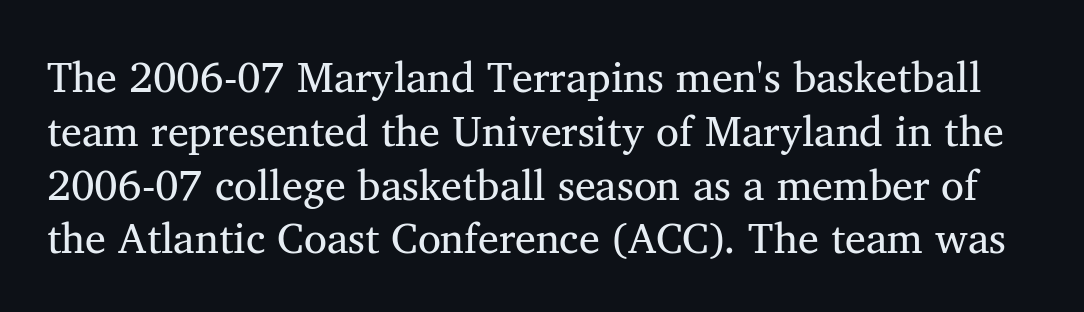
The lettering stays uniformly vertical, giving the passage a roman look. The lines sit at an ordinary, default distance from one another. A light-to-regular cut is what we see here. Is the letter spacing exaggerated? No — it looks like the ordinary default.
